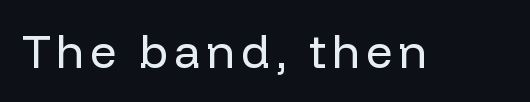
No letter is thick-stroked: the sample isn't bold. The string is rendered with underlining switched off. When letters stand straight like this, we call the style roman or upright. No feet cap the strokes, marking this as sans-serif type.
